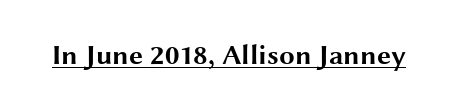
{"serif": "no", "italic": "no", "bold": "yes", "weight": "bold", "width": "wide", "stroke_contrast": "medium", "x_height": "medium", "monospaced": "no", "underline": "yes", "letter_spacing": "normal", "letter_spacing_em": 0.0, "glyph_px": 28}
